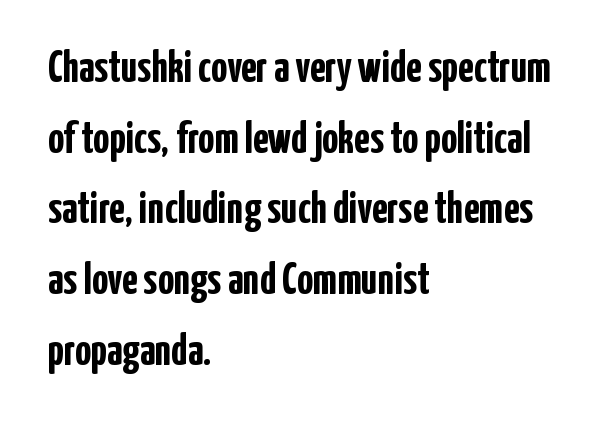
Character widths vary here, with narrow letters taking less room than wide ones. A classic flush-left, rag-right setting is used for this passage. Strokes here are thick enough to call this a true bold. The baseline area is clear. The lettering stays uniformly vertical, giving the passage a roman look.
